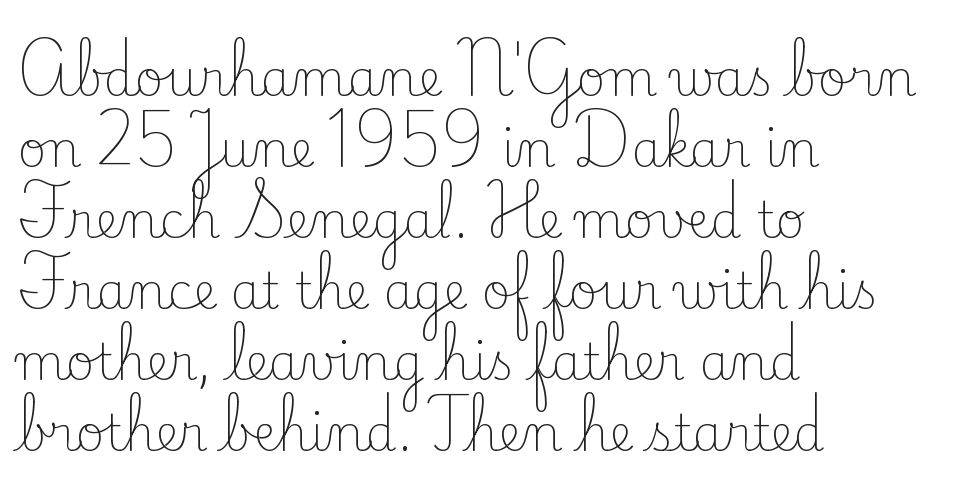
Q: Is the text bold? A: No.
Q: Is the text italic (slanted)? A: No, it is upright.
Q: Is the typeface a serif or a sans-serif typeface? A: Serif.
Q: Is the text underlined? A: No.
Q: How is the paragraph aligned? A: Left-aligned.
Q: Is the spacing between letters normal or unusually wide? A: Normal.
Q: Is the spacing between lines tight, normal or loose? A: Normal.
Q: Width (condensed, normal, or wide)? A: Normal.
Q: Stroke contrast? A: Low.
Q: x-height? A: Small.
Q: Monospaced? A: No.
